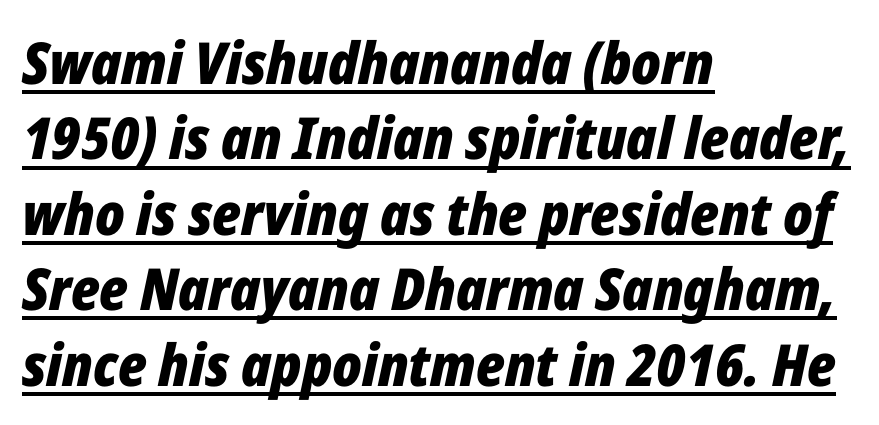
Where is the straight margin? On the left. Notice how thick the strokes are: this is what a full bold looks like. A rule runs beneath these lines of type. These lines were composed using italics.
